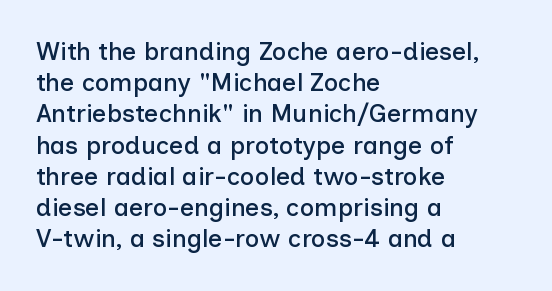
The image shows 25 px text type, upright; set left-aligned, normal line spacing (1.25x), normal letter spacing, not underlined.
